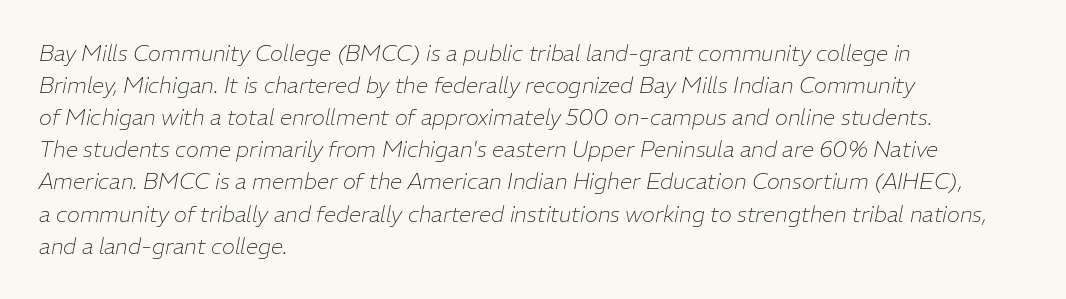
Q: Is the text bold? A: No.
Q: Is the text italic (slanted)? A: Yes, it leans right by about 11 degrees.
Q: Is the text underlined? A: No.
Q: How is the paragraph aligned? A: Left-aligned.
Q: Is the spacing between letters normal or unusually wide? A: Normal.
Q: Is the spacing between lines tight, normal or loose? A: Normal.
